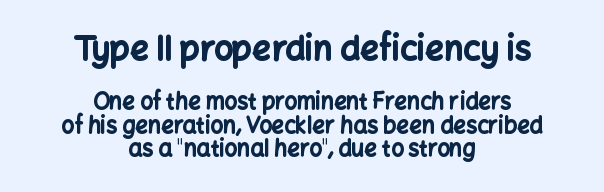
Nothing unusual about the tracking: characters are spaced as the font intends. Cramped leading. Quick note: underline off. Heavy-handed strokes throughout: this text is bold. The letters carry no serifs — their stems end cleanly without finishing strokes. The earlier block is typeset at a bigger size than the later block.
